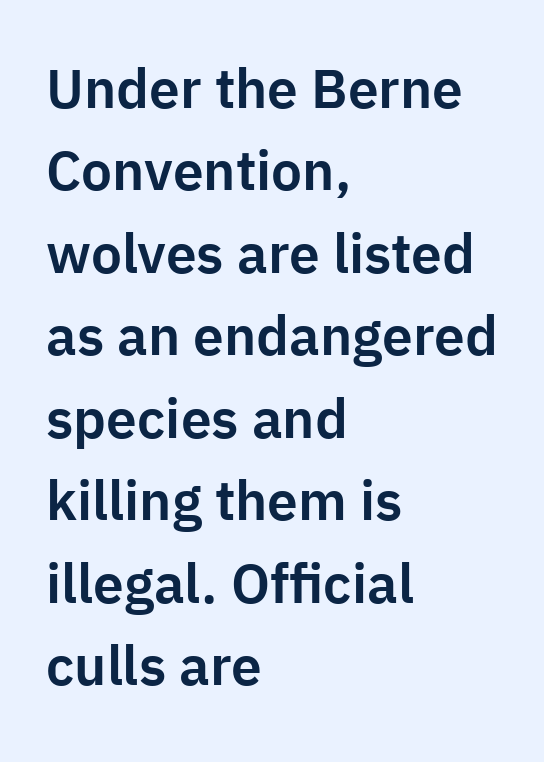
The image shows 55 px sans-serif type, upright; set left-aligned, normal line spacing (1.5x), normal letter spacing, not underlined; low stroke contrast and a medium x-height.
